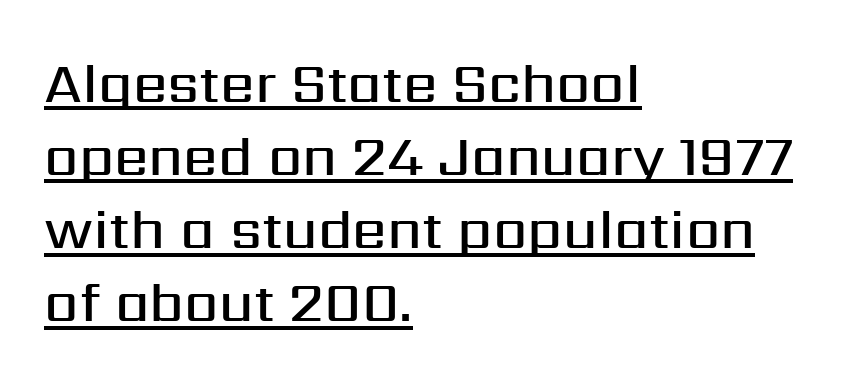
The image shows 55 px semibold sans-serif type, upright; set left-aligned, normal line spacing (1.33x), normal letter spacing, underlined; medium stroke contrast and a medium x-height.
